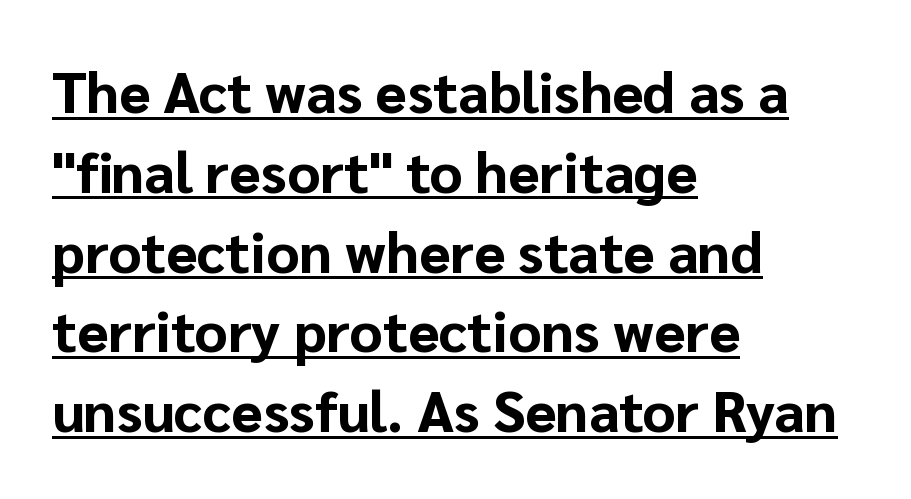
The image shows 57 px bold sans-serif type, upright; set left-aligned, normal line spacing (1.4x), normal letter spacing, underlined; low stroke contrast and a medium x-height.
